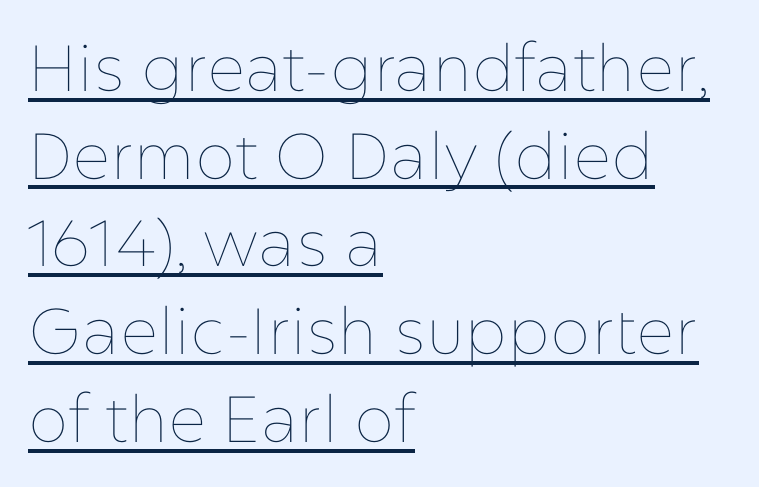
{"italic": "no", "bold": "no", "weight": "thin", "width": "normal", "stroke_contrast": "low", "x_height": "medium", "monospaced": "no", "underline": "yes", "align": "left", "line_spacing": "normal", "line_spacing_ratio": 1.35, "letter_spacing": "normal", "letter_spacing_em": 0.0, "glyph_px": 65}
